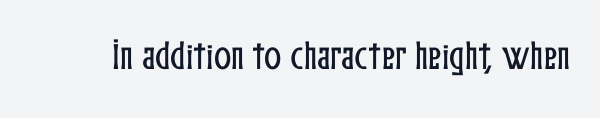
This is the regular roman posture of the typeface. Tracking here is standard; glyphs follow each other at the usual distance. Here the designer chose a conventional face with non-uniform glyph widths. Just letters on the line, the space beneath them empty.
